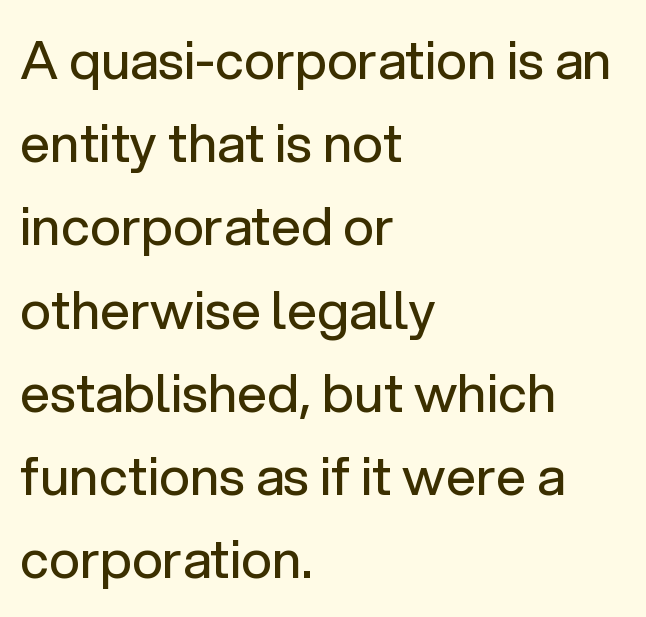
The image shows 53 px regular-weight sans-serif type, upright; set left-aligned, normal line spacing (1.57x), normal letter spacing, not underlined; low stroke contrast and a medium x-height.
